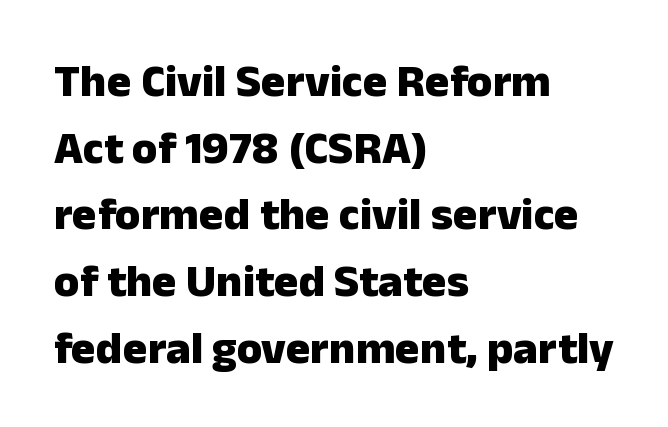
The image shows 46 px heavy sans-serif type, upright; set left-aligned, normal line spacing (1.45x), normal letter spacing, not underlined; low stroke contrast and a medium x-height.
